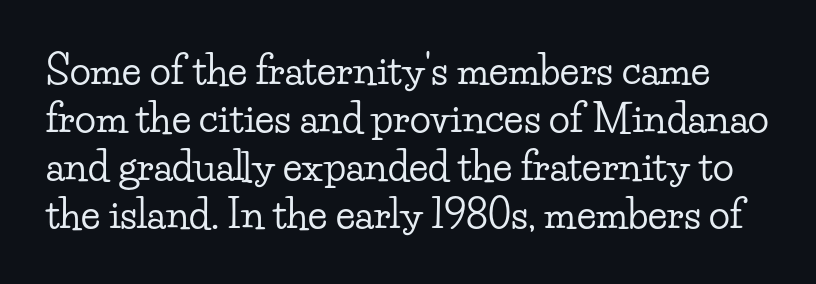
The image shows 39 px wide serif type, upright; set line spacing 1.23x, normal letter spacing, not underlined; low stroke contrast and a small x-height.
